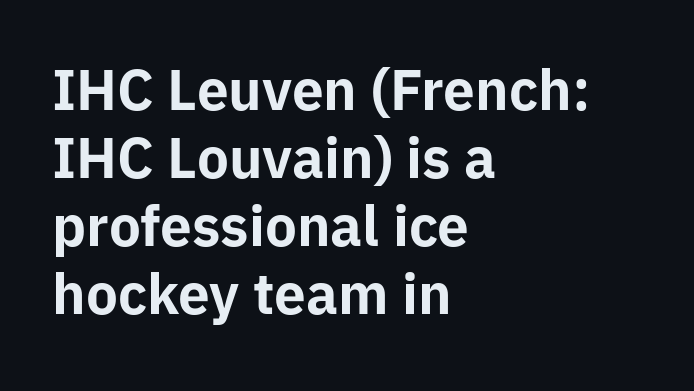
Q: Is the text bold? A: Yes.
Q: Is the text italic (slanted)? A: No, it is upright.
Q: Is the typeface a serif or a sans-serif typeface? A: Sans-serif.
Q: Is the text underlined? A: No.
Q: How is the paragraph aligned? A: Left-aligned.
Q: Is the spacing between letters normal or unusually wide? A: Normal.
Q: Is the spacing between lines tight, normal or loose? A: Normal.
Q: Width (condensed, normal, or wide)? A: Normal.
Q: Stroke contrast? A: Low.
Q: x-height? A: Medium.
Q: Monospaced? A: No.
